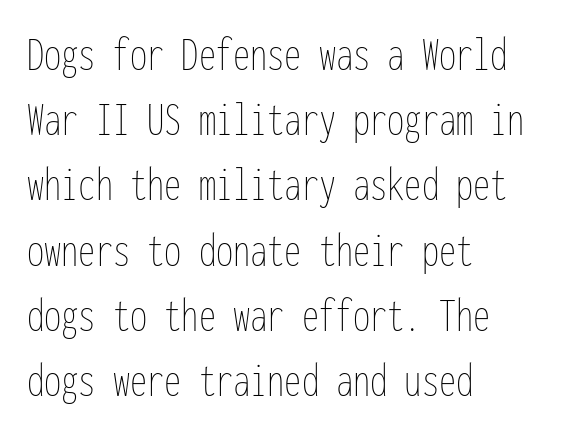
Q: Is the text bold? A: No.
Q: Is the text italic (slanted)? A: No, it is upright.
Q: Is the text underlined? A: No.
Q: How is the paragraph aligned? A: Left-aligned.
Q: Is the spacing between letters normal or unusually wide? A: Normal.
Q: Is the spacing between lines tight, normal or loose? A: Normal.
Q: Width (condensed, normal, or wide)? A: Condensed.
Q: Stroke contrast? A: Low.
Q: x-height? A: Medium.
Q: Monospaced? A: Yes.
